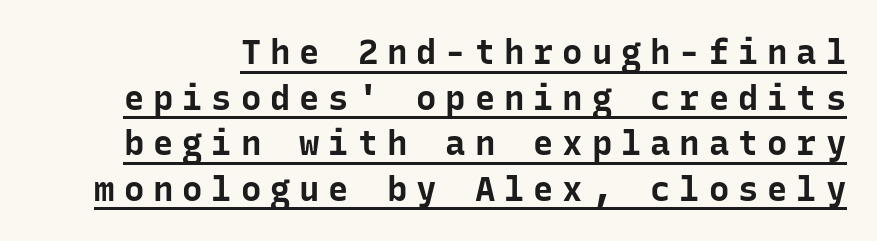
Q: Is the text bold? A: Yes.
Q: Is the text italic (slanted)? A: No, it is upright.
Q: Is the typeface a serif or a sans-serif typeface? A: Sans-serif.
Q: Is the text underlined? A: Yes.
Q: Is the spacing between letters normal or unusually wide? A: Unusually wide.
Q: Is the spacing between lines tight, normal or loose? A: Normal.
Q: Width (condensed, normal, or wide)? A: Normal.
Q: Stroke contrast? A: Low.
Q: x-height? A: Medium.
Q: Monospaced? A: Yes.
